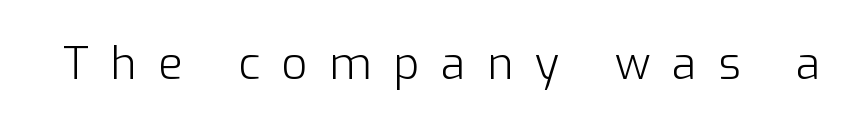
The image shows 45 px light sans-serif type, upright; set unusually wide letter spacing (+0.48 em), not underlined; low stroke contrast and a medium x-height.
